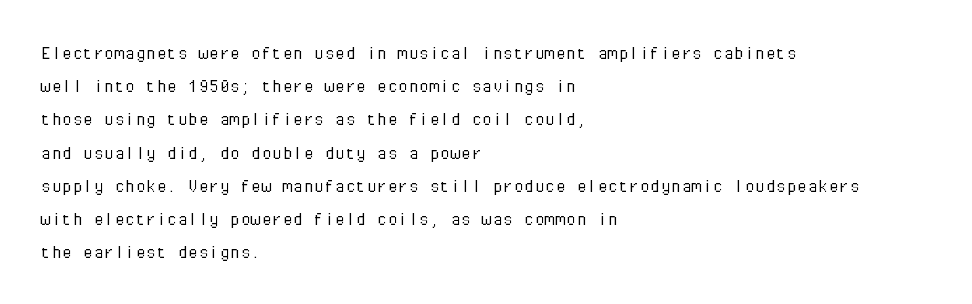
{"italic": "no", "bold": "no", "underline": "no", "align": "left", "line_spacing": "normal", "line_spacing_ratio": 1.58, "letter_spacing": "normal", "letter_spacing_em": 0.0, "glyph_px": 21}
